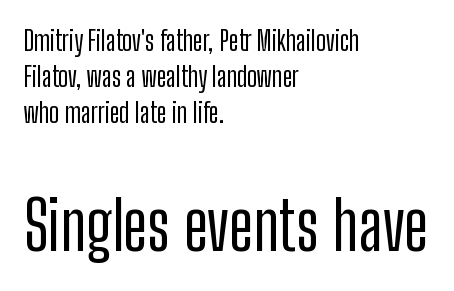
{"serif": "no", "italic": "no", "width": "condensed", "stroke_contrast": "low", "x_height": "medium", "monospaced": "no", "underline": "no", "align": "left", "line_spacing": "normal", "line_spacing_ratio": 1.33, "letter_spacing": "normal", "letter_spacing_em": 0.0, "larger_block": "second", "size_ratio": 2.48, "glyph_px": 67}
